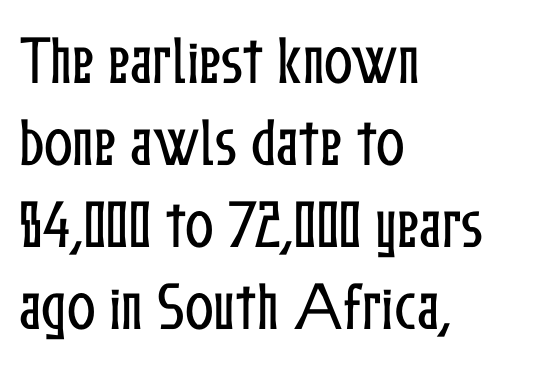
The image shows 53 px condensed type, upright; set left-aligned, normal line spacing (1.55x), normal letter spacing, not underlined; low stroke contrast and a medium x-height.
